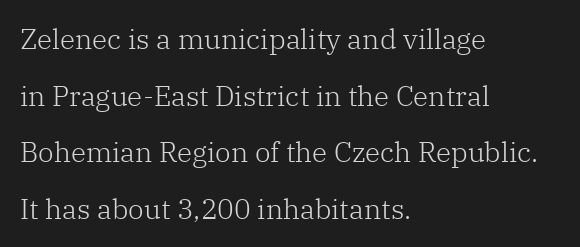
{"serif": "yes", "italic": "no", "bold": "no", "weight": "light", "width": "normal", "stroke_contrast": "low", "x_height": "medium", "monospaced": "no", "underline": "no", "align": "left", "line_spacing": "loose", "line_spacing_ratio": 2.02, "letter_spacing": "normal", "letter_spacing_em": 0.0, "glyph_px": 28}
